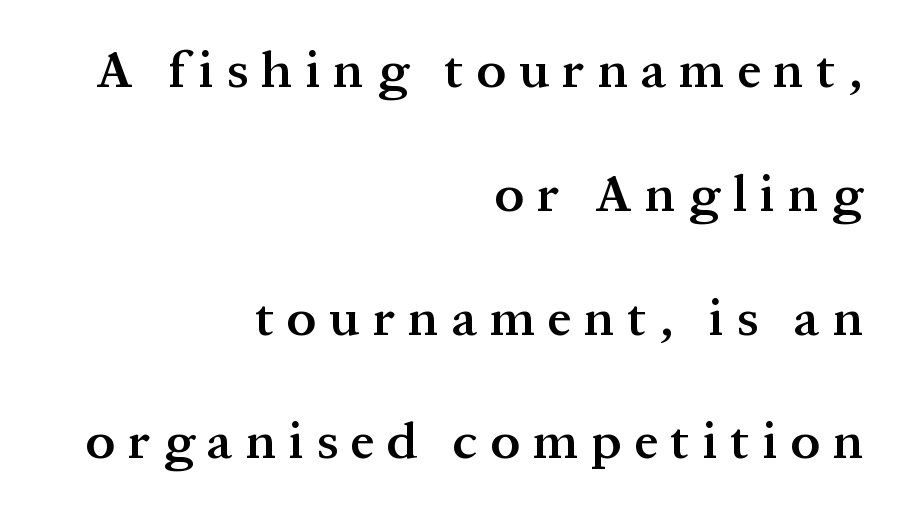
You could only call the tracking loose — the letters float apart. The baseline area is clear. Line endings align vertically; line beginnings do not. The passage shown is typed in a proportional face where columns would drift.
